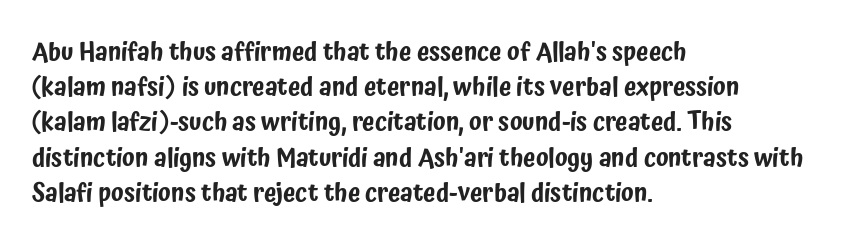
The image shows 25 px text type, upright; set left-aligned, normal line spacing (1.41x), normal letter spacing, not underlined.
